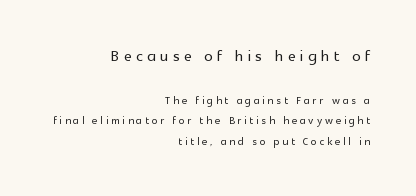
The image shows 21 px text type, upright; set right-aligned, normal line spacing (1.47x), unusually wide letter spacing (+0.21 em), not underlined; the first (top) block is 1.5x larger.
